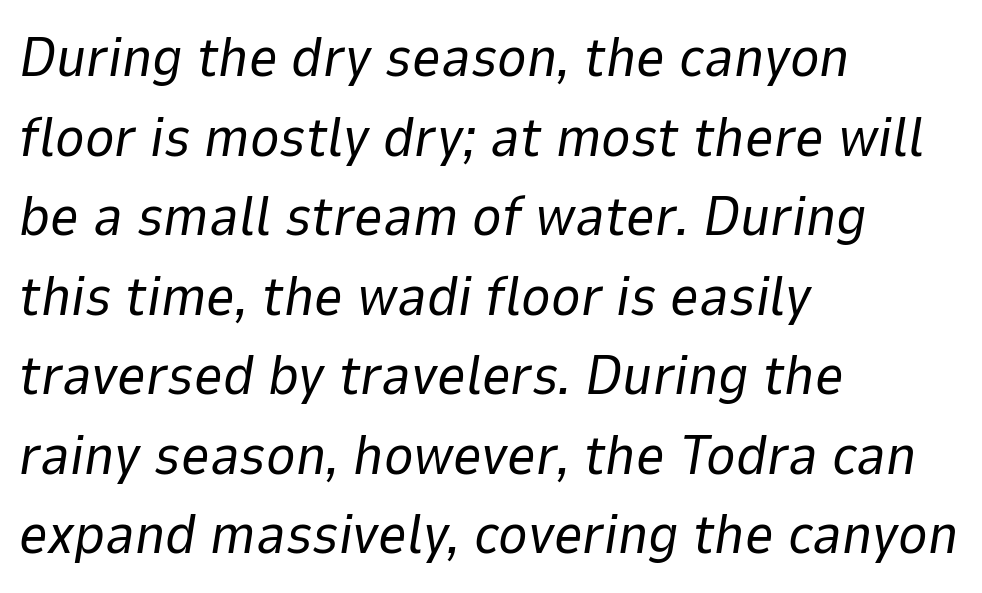
Q: Is the text bold? A: No.
Q: Is the text italic (slanted)? A: Yes, it leans right by about 9 degrees.
Q: Is the text underlined? A: No.
Q: How is the paragraph aligned? A: Left-aligned.
Q: Is the spacing between letters normal or unusually wide? A: Normal.
Q: Is the spacing between lines tight, normal or loose? A: Normal.
Q: Width (condensed, normal, or wide)? A: Normal.
Q: Stroke contrast? A: Low.
Q: x-height? A: Medium.
Q: Monospaced? A: No.
